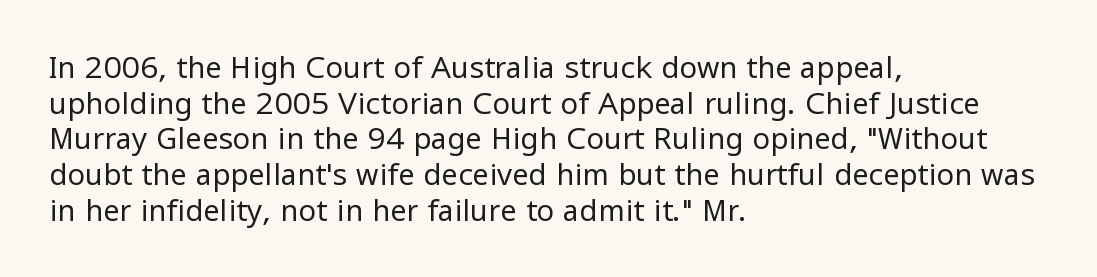
The image shows 29 px regular-weight sans-serif type, upright; set left-aligned, line spacing 1.23x, normal letter spacing, not underlined; low stroke contrast and a medium x-height.
